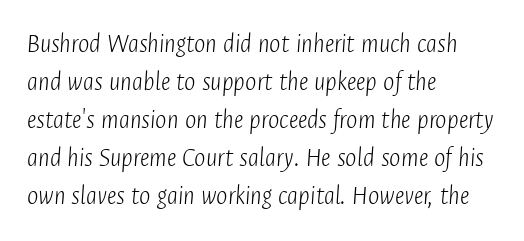
The image shows 27 px text type, italic (leaning right); set left-aligned, normal line spacing (1.41x), normal letter spacing, not underlined.
